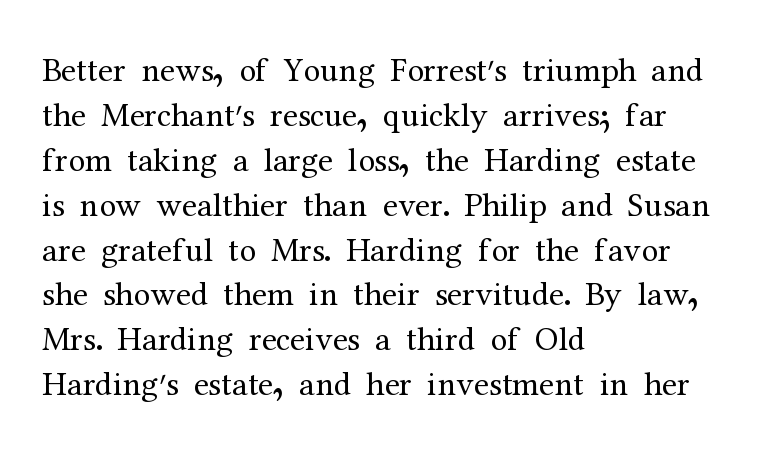
Q: Is the text bold? A: No.
Q: Is the text italic (slanted)? A: No, it is upright.
Q: Is the typeface a serif or a sans-serif typeface? A: Serif.
Q: Is the text underlined? A: No.
Q: How is the paragraph aligned? A: Left-aligned.
Q: Is the spacing between letters normal or unusually wide? A: Normal.
Q: Is the spacing between lines tight, normal or loose? A: Normal.
Q: Width (condensed, normal, or wide)? A: Normal.
Q: Stroke contrast? A: Medium.
Q: x-height? A: Medium.
Q: Monospaced? A: No.
